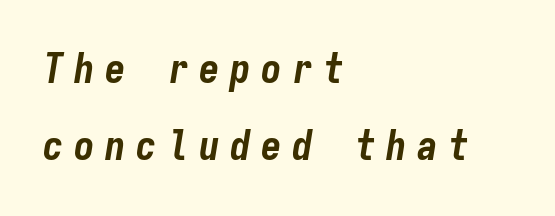
Monospaced: the letters line up in strict vertical columns. If you drew a line through each stem, it would be angled. A typesetter would call this heavily tracked-out type. Stroke thickness is high; the sample reads as a true bold.
